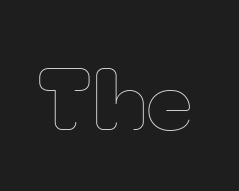
These lines were composed using upright roman letters. Note the varied advance widths — an 'i' is clearly narrower than an 'm'. Nothing heavy about these letters — not bold at all. The space directly below the letters is spotless.
